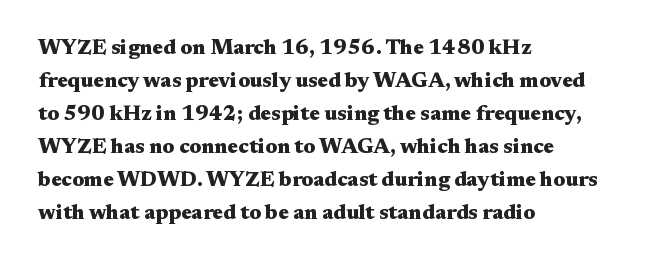
The image shows 21 px bold type, upright; set left-aligned, normal line spacing (1.57x), normal letter spacing, not underlined.
